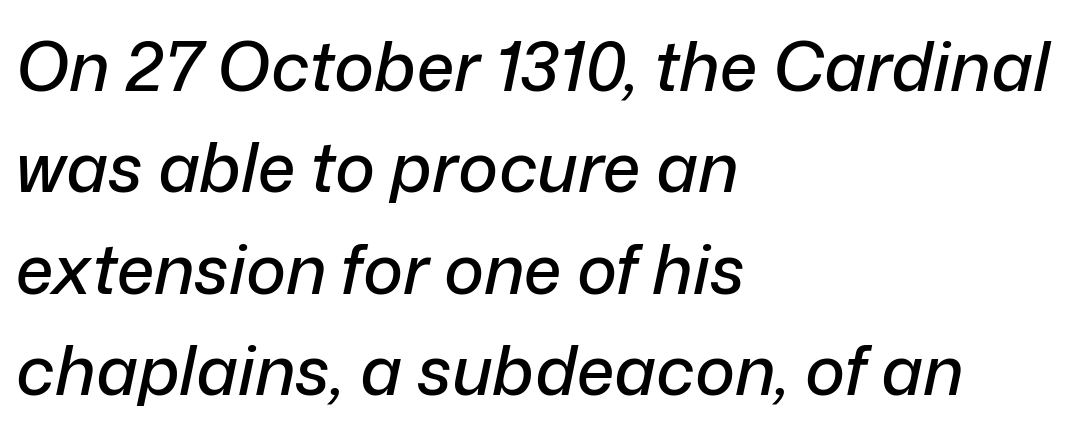
{"italic": "yes", "lean": "right", "slant_degrees": 12, "width": "normal", "stroke_contrast": "low", "x_height": "medium", "monospaced": "no", "underline": "no", "align": "left", "line_spacing": "normal", "line_spacing_ratio": 1.49, "letter_spacing": "normal", "letter_spacing_em": 0.0, "glyph_px": 68}
